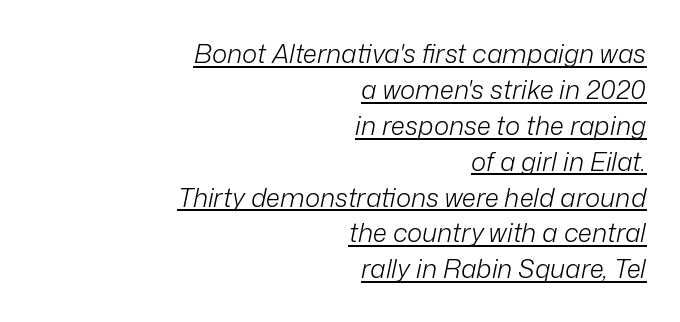
{"italic": "yes", "lean": "right", "slant_degrees": 12, "bold": "no", "underline": "yes", "align": "right", "line_spacing": "normal", "line_spacing_ratio": 1.38, "letter_spacing": "normal", "letter_spacing_em": 0.0, "glyph_px": 26}
